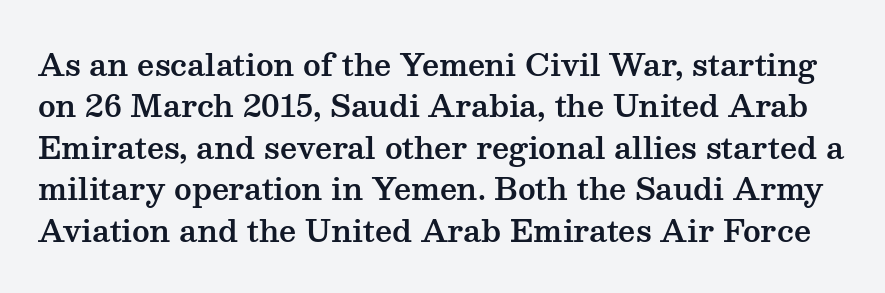
The image shows 30 px wide serif type, upright; set normal line spacing (1.38x), normal letter spacing, not underlined; medium stroke contrast and a medium x-height.
